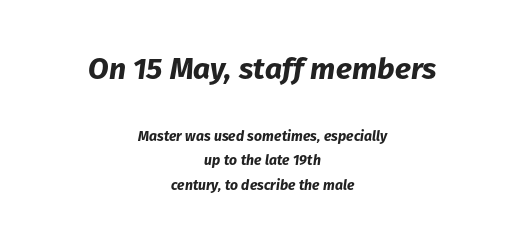
Look at the tracking — it's just the regular setting, nothing added. Look at the stroke-to-counter ratio: heavy, a bold. Line starts and ends both wander, symmetrically. Slant detected: the letters are inclined. A bare baseline throughout the passage.
